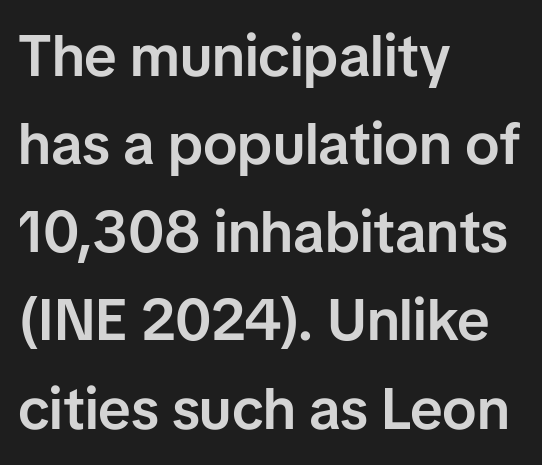
The image shows 58 px semibold sans-serif type, upright; set left-aligned, normal line spacing (1.52x), normal letter spacing, not underlined; low stroke contrast and a medium x-height.
